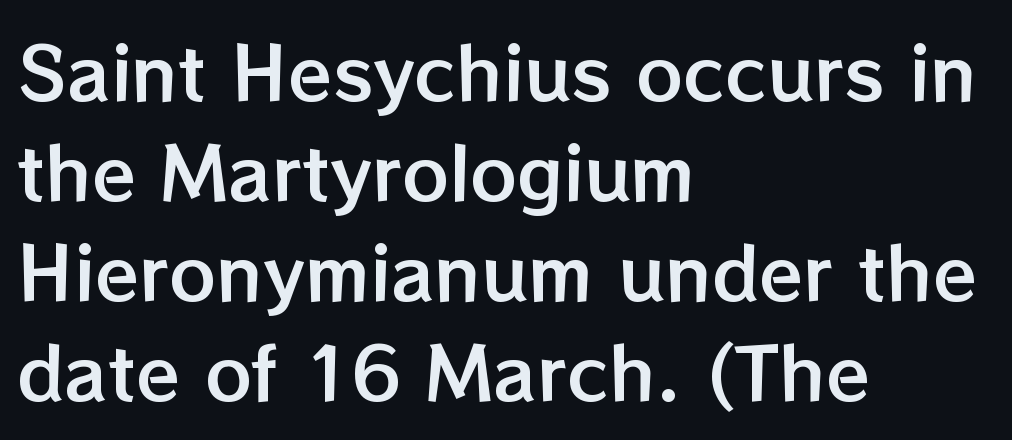
Q: Is the text italic (slanted)? A: No, it is upright.
Q: Is the text underlined? A: No.
Q: How is the paragraph aligned? A: Left-aligned.
Q: Is the spacing between letters normal or unusually wide? A: Normal.
Q: Is the spacing between lines tight, normal or loose? A: Normal.
Q: Width (condensed, normal, or wide)? A: Normal.
Q: Stroke contrast? A: Low.
Q: x-height? A: Medium.
Q: Monospaced? A: No.
